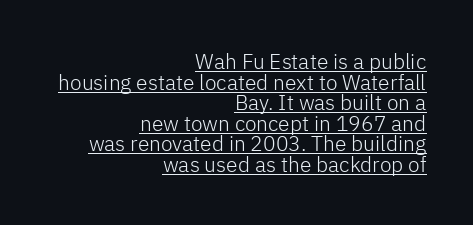
The image shows 21 px text type, upright; set right-aligned, tight line spacing (0.98x), normal letter spacing, underlined.
